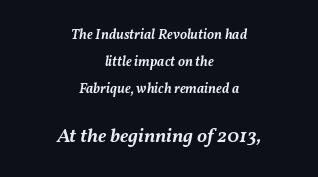
The image shows 20 px text type, italic (leaning right); set centered, loose line spacing (1.94x), normal letter spacing, not underlined; the second (bottom) block is 1.43x larger.
